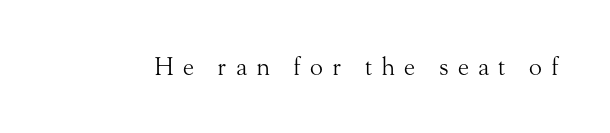
Posture: straight, roman, zero tilt. Quick note: underline off. Tracking value appears strongly positive — letters spread wide. Stems here are at most as thick as an everyday book face.
